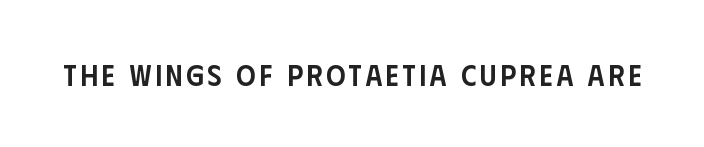
{"serif": "no", "italic": "no", "bold": "semi", "weight": "semibold", "width": "condensed", "stroke_contrast": "low", "x_height": "large", "monospaced": "no", "underline": "no", "glyph_px": 30}
